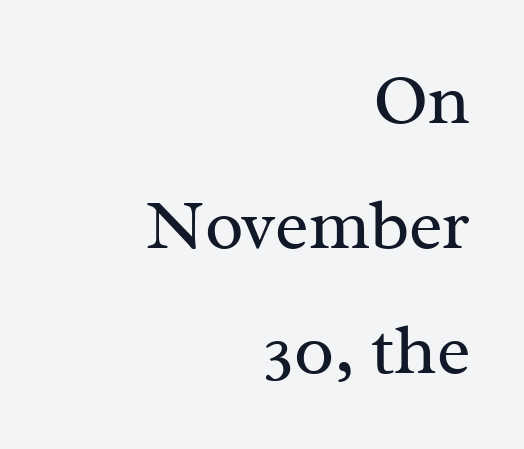
Q: Is the text bold? A: No.
Q: Is the text italic (slanted)? A: No, it is upright.
Q: Is the typeface a serif or a sans-serif typeface? A: Serif.
Q: Is the text underlined? A: No.
Q: How is the paragraph aligned? A: Right-aligned.
Q: Is the spacing between letters normal or unusually wide? A: Normal.
Q: Width (condensed, normal, or wide)? A: Normal.
Q: Stroke contrast? A: Medium.
Q: x-height? A: Medium.
Q: Monospaced? A: No.
